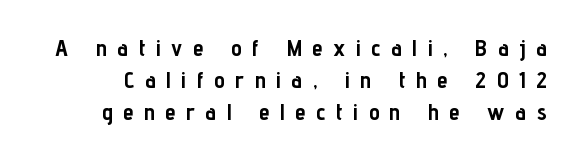
The letters stand upright; this is a roman face. The string is rendered with underlining switched off. Students, note that the glyphs here are deliberately spaced far apart. Leading matches the norm, producing a regular column. Summary of weight: heavy, a full bold.
